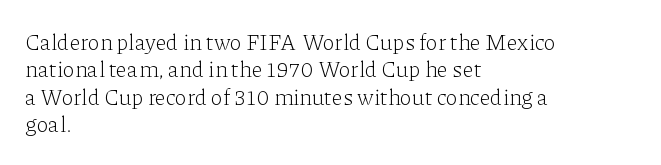
Q: Is the text bold? A: No.
Q: Is the text italic (slanted)? A: No, it is upright.
Q: Is the text underlined? A: No.
Q: How is the paragraph aligned? A: Left-aligned.
Q: Is the spacing between letters normal or unusually wide? A: Normal.
Q: Is the spacing between lines tight, normal or loose? A: Normal.
